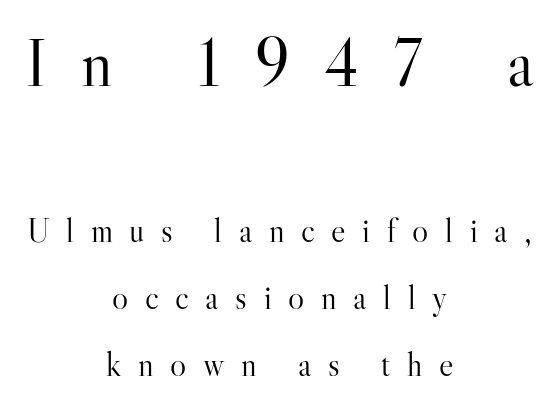
{"serif": "yes", "italic": "no", "bold": "no", "weight": "light", "width": "normal", "stroke_contrast": "high", "x_height": "small", "monospaced": "no", "underline": "no", "align": "center", "line_spacing": "loose", "line_spacing_ratio": 1.96, "letter_spacing": "wide", "letter_spacing_em": 0.49, "larger_block": "first", "size_ratio": 2.03, "glyph_px": 69}
